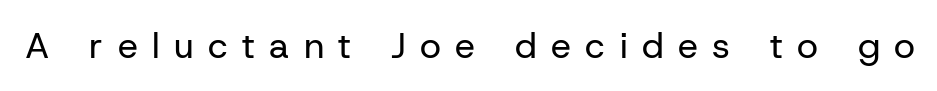
The image shows 36 px regular-weight sans-serif type, upright; set unusually wide letter spacing (+0.4 em), not underlined; low stroke contrast and a medium x-height.
